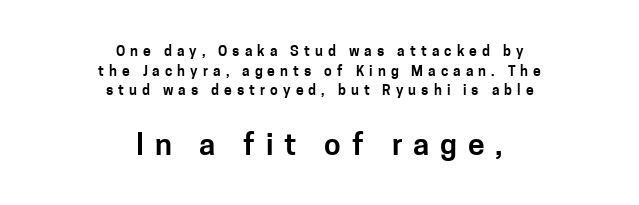
{"serif": "no", "italic": "no", "width": "normal", "stroke_contrast": "low", "x_height": "medium", "monospaced": "no", "underline": "no", "align": "center", "line_spacing": "normal", "line_spacing_ratio": 1.4, "letter_spacing": "wide", "letter_spacing_em": 0.36, "larger_block": "second", "size_ratio": 2.14, "glyph_px": 30}
